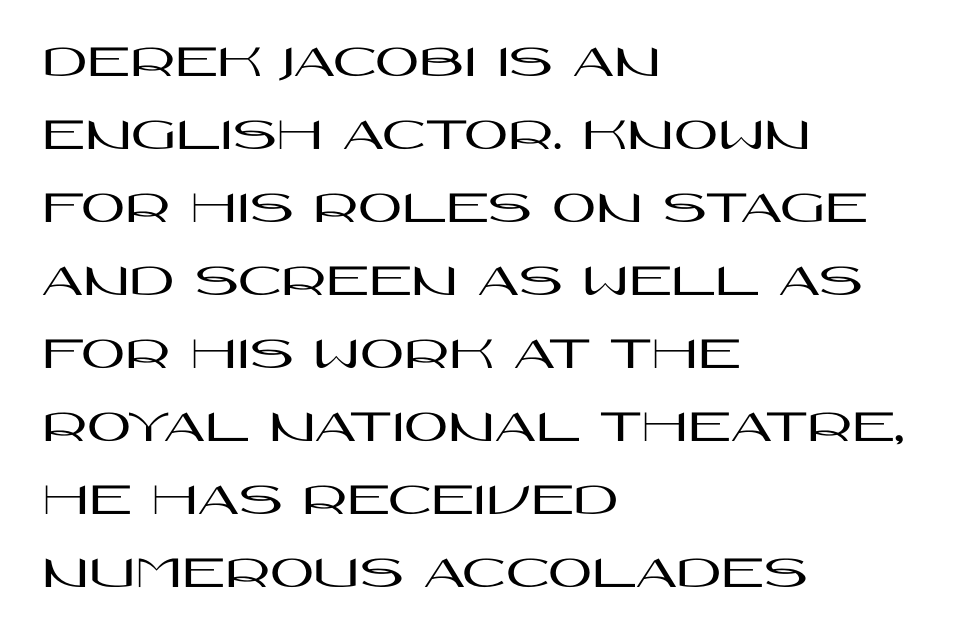
Notice how the passage keeps a crisp vertical edge on the left only. Honestly, the row spacing looks completely unremarkable. The letters stand upright; this is a roman face. Anything drawn beneath the words? Only blank space.
